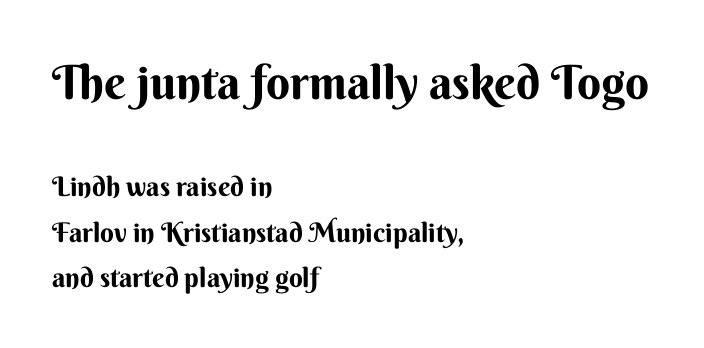
Q: Is the text bold? A: Yes.
Q: Is the text italic (slanted)? A: No, it is upright.
Q: Is the typeface a serif or a sans-serif typeface? A: Sans-serif.
Q: Is the text underlined? A: No.
Q: How is the paragraph aligned? A: Left-aligned.
Q: Is the spacing between letters normal or unusually wide? A: Normal.
Q: Is the spacing between lines tight, normal or loose? A: Normal.
Q: Which block of text is set in a larger size, the first (top) or the second (bottom)? A: The first (top) one.
Q: Width (condensed, normal, or wide)? A: Normal.
Q: Stroke contrast? A: Medium.
Q: x-height? A: Small.
Q: Monospaced? A: No.
